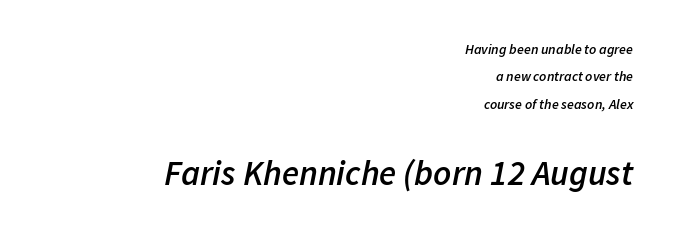
Q: Is the text bold? A: Semi-bold.
Q: Is the text italic (slanted)? A: Yes, it leans right by about 11 degrees.
Q: Is the text underlined? A: No.
Q: How is the paragraph aligned? A: Right-aligned.
Q: Is the spacing between letters normal or unusually wide? A: Normal.
Q: Is the spacing between lines tight, normal or loose? A: Loose.
Q: Which block of text is set in a larger size, the first (top) or the second (bottom)? A: The second (bottom) one.
Q: Width (condensed, normal, or wide)? A: Normal.
Q: Stroke contrast? A: Low.
Q: x-height? A: Medium.
Q: Monospaced? A: No.
